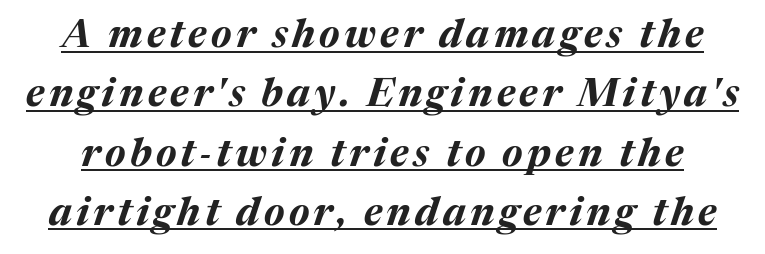
Q: Is the text bold? A: Yes.
Q: Is the text italic (slanted)? A: Yes, it leans right by about 17 degrees.
Q: Is the text underlined? A: Yes.
Q: Is the spacing between lines tight, normal or loose? A: Normal.
Q: Width (condensed, normal, or wide)? A: Normal.
Q: Stroke contrast? A: Medium.
Q: x-height? A: Medium.
Q: Monospaced? A: No.
